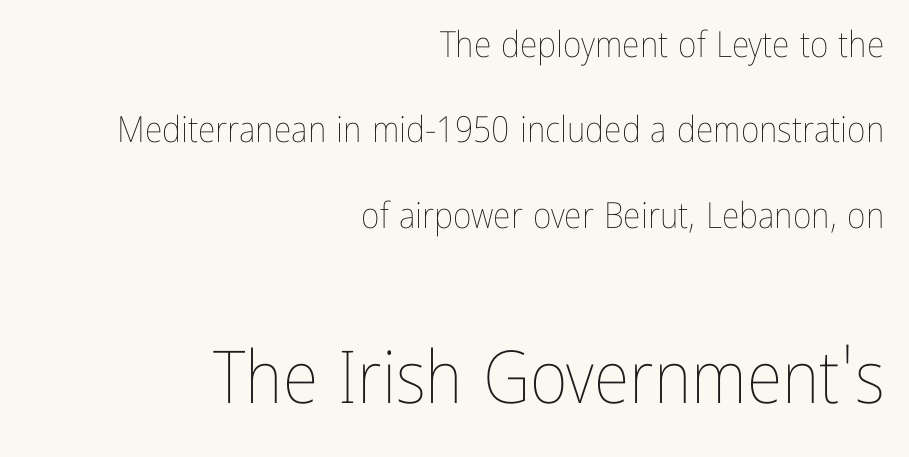
You get the small type first, then a jump to larger type. The lines in this sample share a right terminus and differ only in where they begin. Underline: absent. The weight would be labelled regular, book, light, or lighter still. Spacing verdict: proportional, widths tailored to each character.
